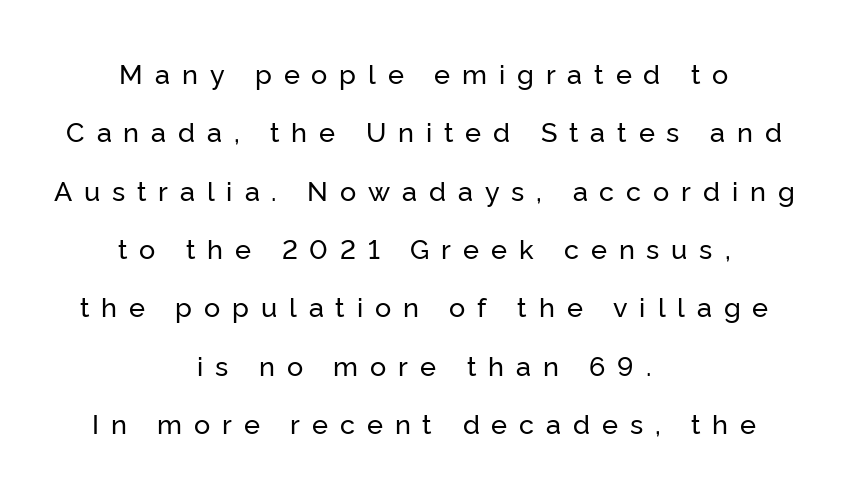
The string is rendered with underlining switched off. Posture: straight, roman, zero tilt. The letters are spread apart with noticeably loose tracking. These lines stand farther apart than default settings would place them.
